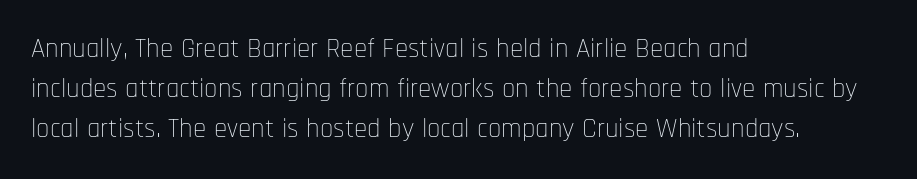
The paragraph shown leans on its left margin. Has an underline been added? It has not. The font's upright variant was chosen for this text. The cut favours lightness, reaching ordinary text weight at its darkest.
